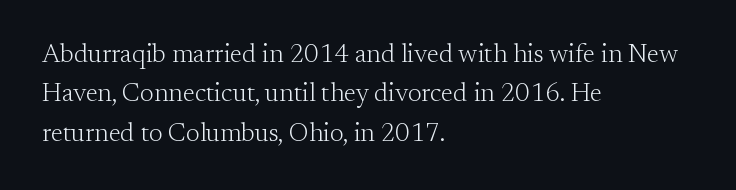
Q: Is the text bold? A: No.
Q: Is the text italic (slanted)? A: No, it is upright.
Q: Is the text underlined? A: No.
Q: How is the paragraph aligned? A: Left-aligned.
Q: Is the spacing between letters normal or unusually wide? A: Normal.
Q: Is the spacing between lines tight, normal or loose? A: Normal.
